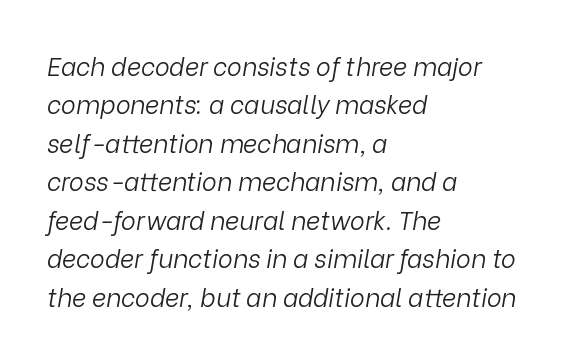
Q: Is the text bold? A: No.
Q: Is the text italic (slanted)? A: Yes, it leans right by about 9 degrees.
Q: Is the text underlined? A: No.
Q: How is the paragraph aligned? A: Left-aligned.
Q: Is the spacing between letters normal or unusually wide? A: Normal.
Q: Is the spacing between lines tight, normal or loose? A: Normal.
